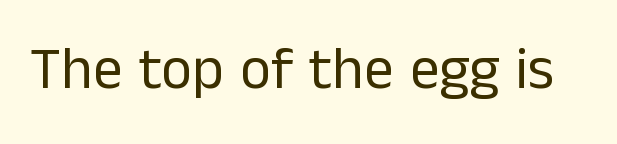
{"serif": "no", "italic": "no", "bold": "no", "weight": "regular", "width": "normal", "stroke_contrast": "low", "x_height": "medium", "monospaced": "no", "underline": "no", "letter_spacing": "normal", "letter_spacing_em": 0.0, "glyph_px": 59}
